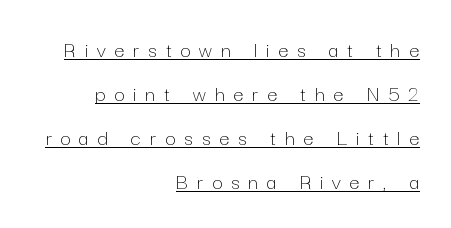
The image shows 23 px text type, upright; set right-aligned, loose line spacing (1.91x), unusually wide letter spacing (+0.38 em), underlined.
